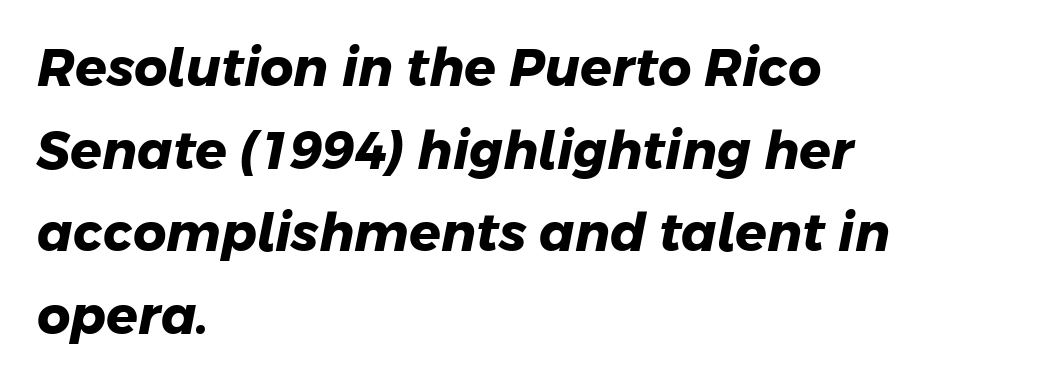
Spacing verdict: proportional, widths tailored to each character. Strokes here are thick enough to call this a true bold. In terms of leading, this rendering sits right in the middle. The lines in this sample share a left origin and differ only in where they stop. Spacing between characters is what you'd get straight out of the box.
